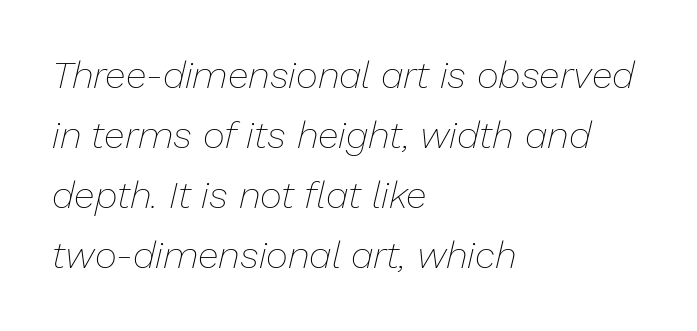
Q: Is the text bold? A: No.
Q: Is the text italic (slanted)? A: Yes, it leans right by about 13 degrees.
Q: Is the text underlined? A: No.
Q: How is the paragraph aligned? A: Left-aligned.
Q: Is the spacing between letters normal or unusually wide? A: Normal.
Q: Is the spacing between lines tight, normal or loose? A: Normal.
Q: Width (condensed, normal, or wide)? A: Normal.
Q: Stroke contrast? A: Low.
Q: x-height? A: Medium.
Q: Monospaced? A: No.
